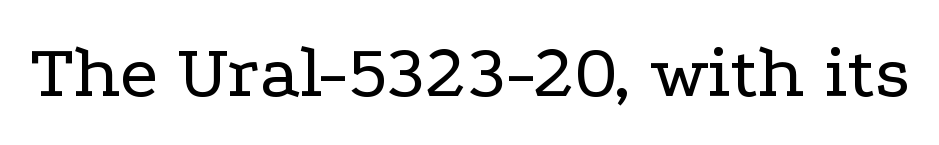
Q: Is the text bold? A: No.
Q: Is the text italic (slanted)? A: No, it is upright.
Q: Is the typeface a serif or a sans-serif typeface? A: Serif.
Q: Is the text underlined? A: No.
Q: Is the spacing between letters normal or unusually wide? A: Normal.
Q: Width (condensed, normal, or wide)? A: Wide.
Q: Stroke contrast? A: Low.
Q: x-height? A: Medium.
Q: Monospaced? A: No.
